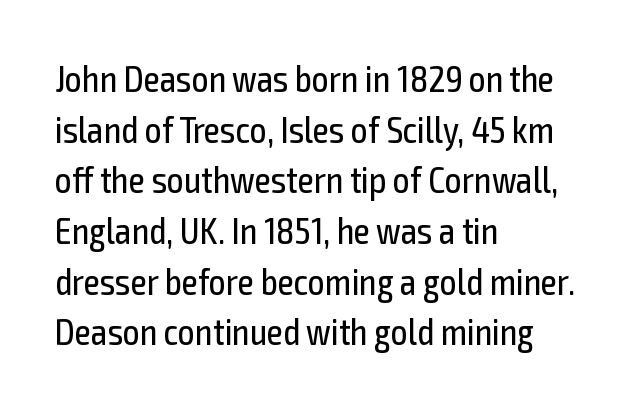
This is the regular roman posture of the typeface. Leftover space on each line is placed entirely after the last word. Line spacing here is normal. The weight would be labelled regular, book, light, or lighter still. Tracking value appears to be zero — textbook default spacing.
